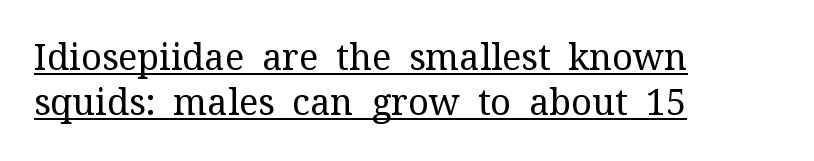
The image shows 36 px regular-weight serif type, upright; set left-aligned, normal line spacing (1.25x), normal letter spacing, underlined; medium stroke contrast and a medium x-height.
